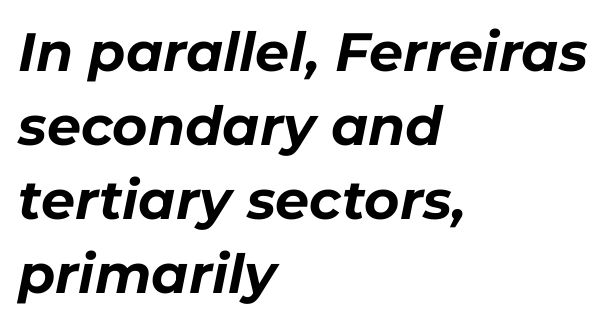
Descenders are the only things crossing below the line. Caption: multi-line text, flush left, ragged right. The rendering uses a bold face; every stroke is thick and dark. Leading: standard.
